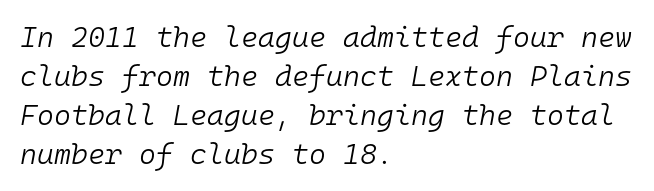
{"italic": "yes", "lean": "right", "slant_degrees": 10, "bold": "no", "weight": "light", "width": "normal", "stroke_contrast": "low", "x_height": "medium", "monospaced": "yes", "underline": "no", "align": "left", "line_spacing": "normal", "line_spacing_ratio": 1.34, "letter_spacing": "normal", "letter_spacing_em": 0.0, "glyph_px": 29}
